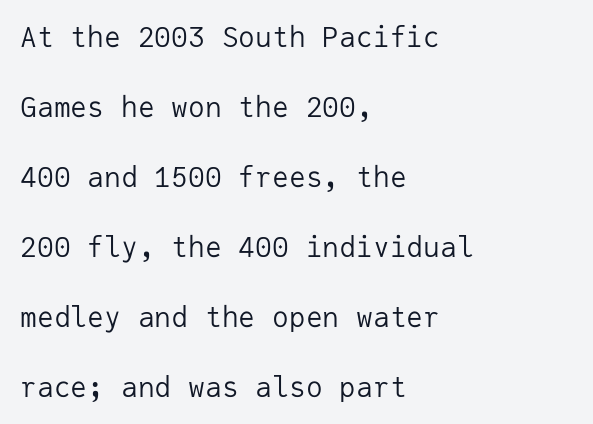
{"serif": "no", "italic": "no", "bold": "no", "weight": "regular", "width": "normal", "stroke_contrast": "low", "x_height": "medium", "monospaced": "yes", "underline": "no", "align": "left", "line_spacing": "loose", "line_spacing_ratio": 2.5, "letter_spacing": "normal", "letter_spacing_em": 0.0, "glyph_px": 28}
